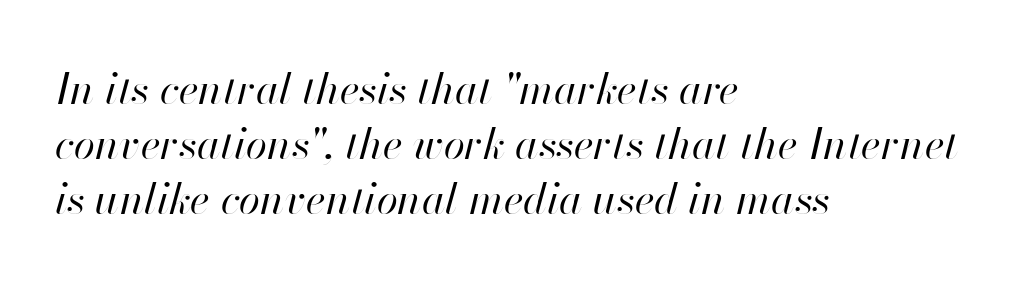
The image shows 43 px regular-weight type, italic (leaning right); set left-aligned, normal line spacing (1.28x), normal letter spacing, not underlined; high stroke contrast and a small x-height.
